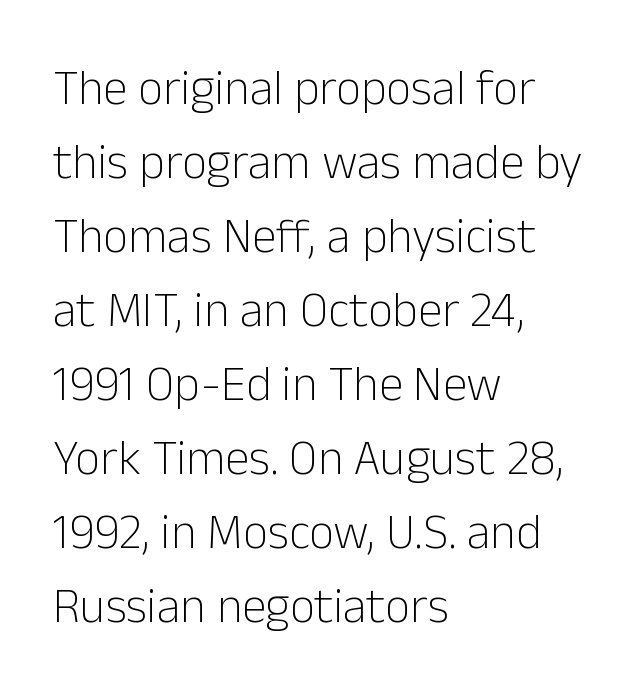
The specimen omits any rule beneath the text block's lines. Stems here are at most as thick as an everyday book face. Which margin do the lines hug? The left one — the right edge is uneven. This sample uses plain, unmodified letter spacing. Rendered with straight, roman letterforms.
